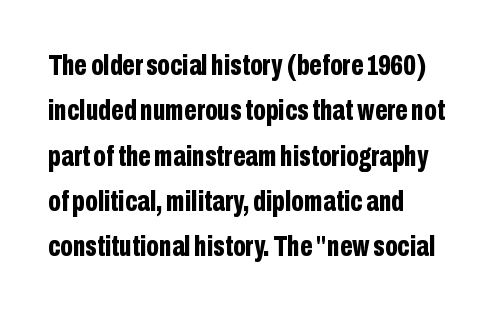
The glyphs have the mass of a bold cut. Quick note: underline off. Nobody touched the tracking dial on this one. Ascenders rise straight up at ninety degrees.
